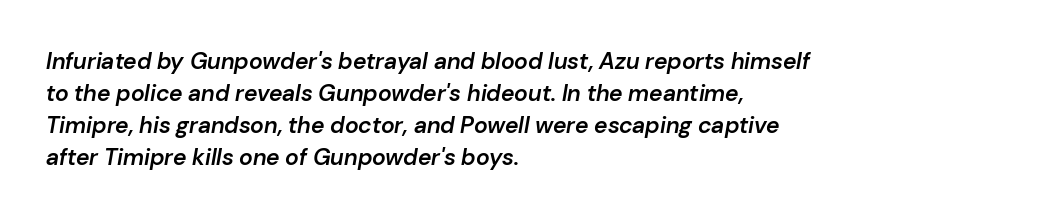
Compared with a centered layout, this one pins lines to the left instead. Emphasis-style slanted type is in use. Normally led — the rows are evenly, conventionally spaced. Has an underline been added? It has not.
